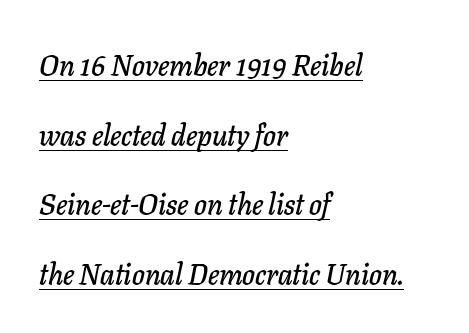
The lettering is marked with a stroke running underneath it. Alignment: flush left. When letters slant like this, we call the style italic. Students, observe: this is what heavily led, spacious text looks like. This rendering leaves character spacing at its baseline value. A typesetter would call this proportional, since set widths differ per character.
